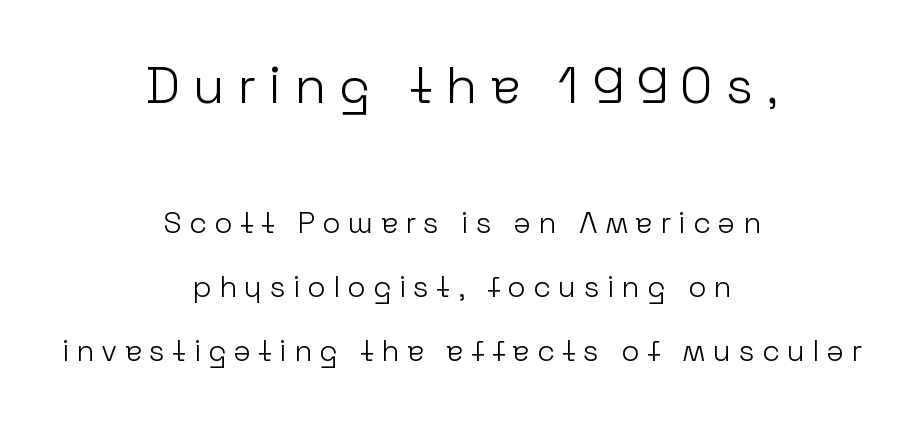
{"serif": "no", "italic": "no", "bold": "no", "weight": "light", "width": "normal", "stroke_contrast": "low", "x_height": "medium", "monospaced": "no", "underline": "no", "align": "center", "line_spacing": "loose", "line_spacing_ratio": 2.13, "letter_spacing": "wide", "letter_spacing_em": 0.24, "larger_block": "first", "size_ratio": 1.73, "glyph_px": 52}
